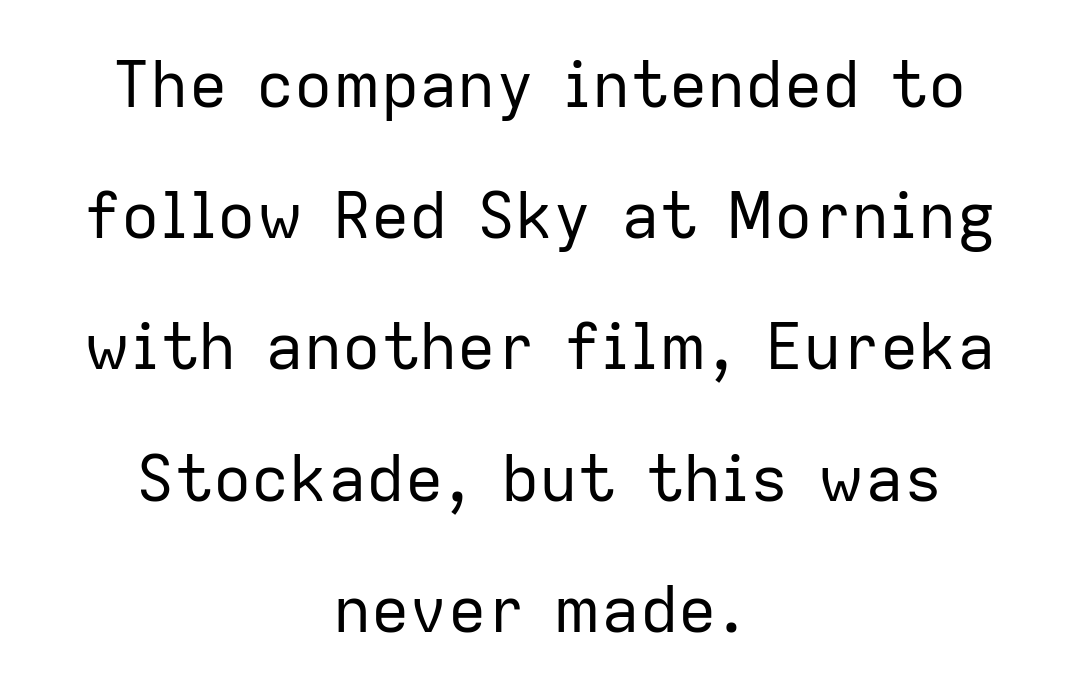
{"serif": "no", "italic": "no", "bold": "no", "weight": "regular", "width": "normal", "stroke_contrast": "low", "x_height": "medium", "monospaced": "no", "underline": "no", "align": "center", "line_spacing": "loose", "line_spacing_ratio": 2.05, "letter_spacing": "normal", "letter_spacing_em": 0.0, "glyph_px": 64}
